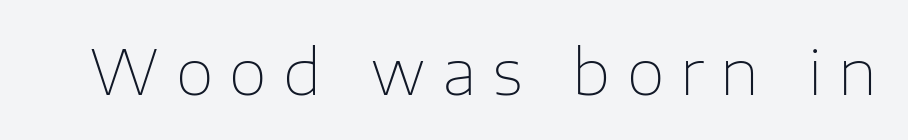
Nobody drew a line under any word here. Observe the wide spacing: letters keep a clear distance from each other. Each letter's strokes conclude bluntly, with no projecting serifs. A typesetter would call this proportional, since set widths differ per character.
